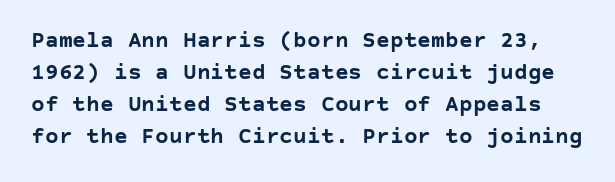
A typesetter would mark this as roman, not italic. The specimen omits any rule beneath the text block's lines. Honestly, the row spacing looks completely unremarkable. Look at the tracking — it's just the regular setting, nothing added. Typographic density is high because the face is bold.
